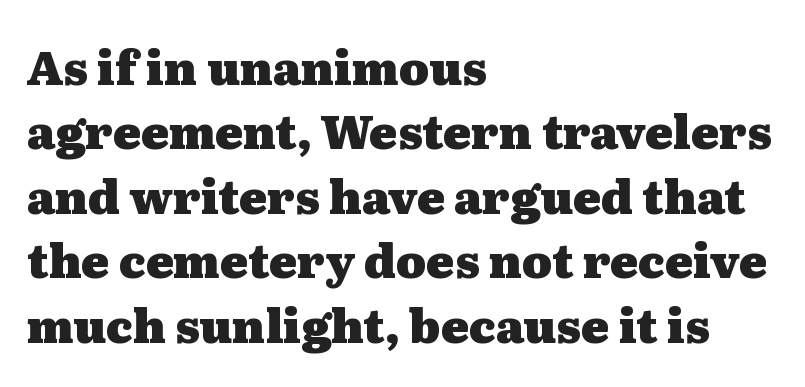
{"serif": "yes", "italic": "no", "bold": "yes", "weight": "heavy", "width": "wide", "stroke_contrast": "medium", "x_height": "medium", "monospaced": "no", "underline": "no", "align": "left", "line_spacing": "normal", "line_spacing_ratio": 1.4, "letter_spacing": "normal", "letter_spacing_em": 0.0, "glyph_px": 46}
